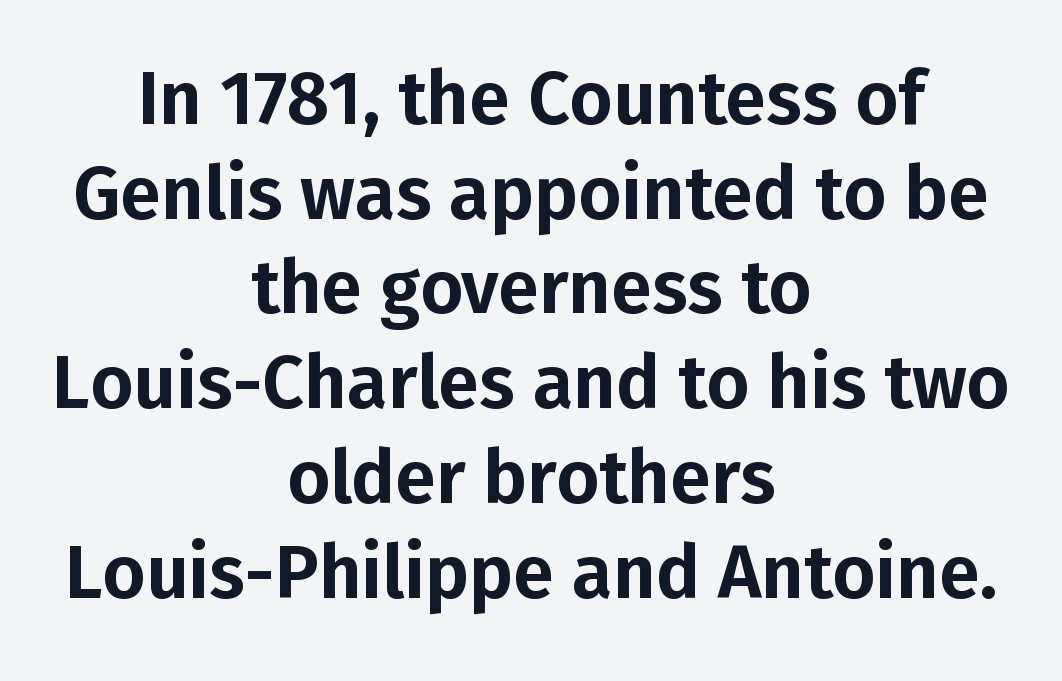
Centered paragraph, ragged on both sides. Vertical strokes here are truly vertical. No extra tracking has been applied to these lines. Is this a sans? Yes — the strokes have no serifs. A typesetter would call this proportional, since set widths differ per character. Type without underlining.
